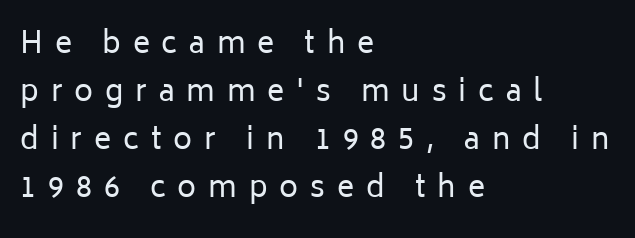
{"serif": "no", "italic": "no", "bold": "no", "weight": "regular", "width": "normal", "stroke_contrast": "low", "x_height": "medium", "monospaced": "no", "underline": "no", "align": "left", "line_spacing": "normal", "line_spacing_ratio": 1.66, "letter_spacing": "wide", "letter_spacing_em": 0.41, "glyph_px": 29}
